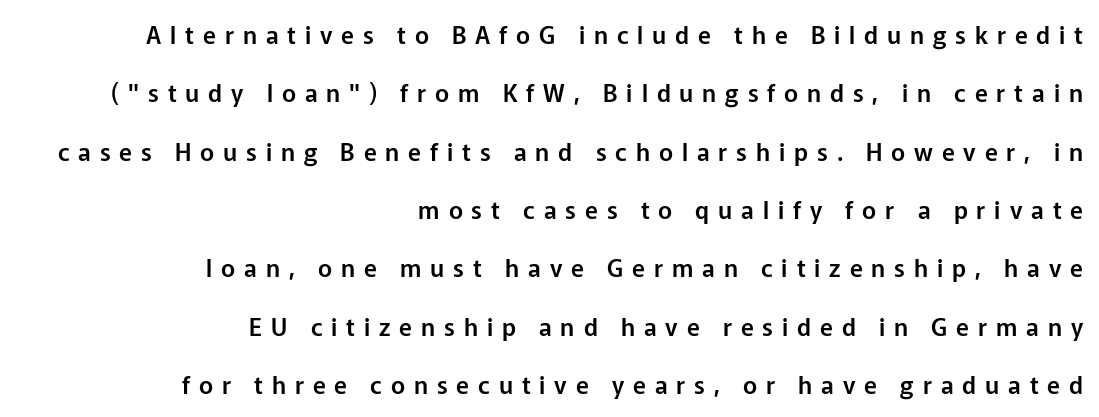
The lettering stays uniformly vertical, giving the passage a roman look. The passage is arranged like a letterhead date or caption credit — flush right. The glyphs are unaccompanied by any horizontal stroke below them. What stands out about the letter spacing? Its width — letters are far apart. Does the leading feel generous? Absolutely, it's lavish.
